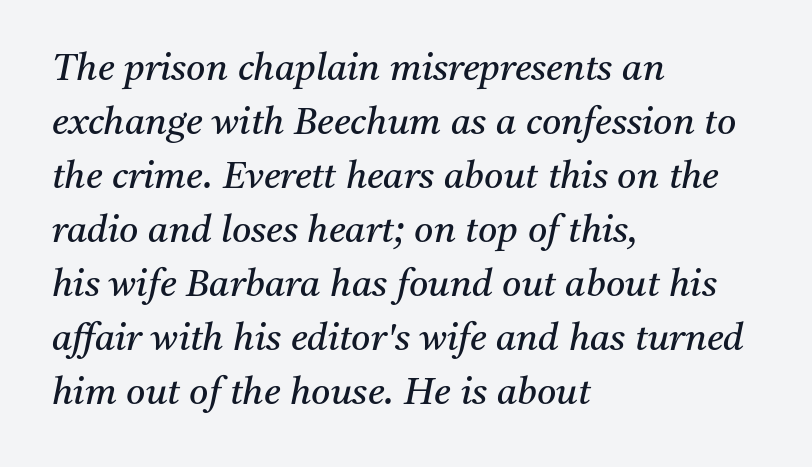
You could not count columns in this text — the font is proportionally spaced. The passage shown is typeset with a serif family. Has an underline been added? It has not. Bold? No — there's no thickening of the strokes. You can tell it's italic because the verticals aren't actually vertical.
